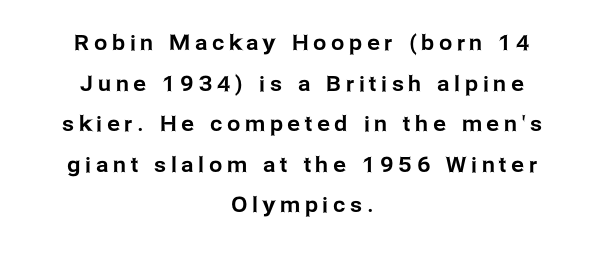
Does the lettering tilt? It doesn't — this is upright. The compositor balanced each line on the midline. Interline gaps are noticeably wide in this sample. Each word looks stretched out because of the extra space between its letters. The baseline area is clear.
